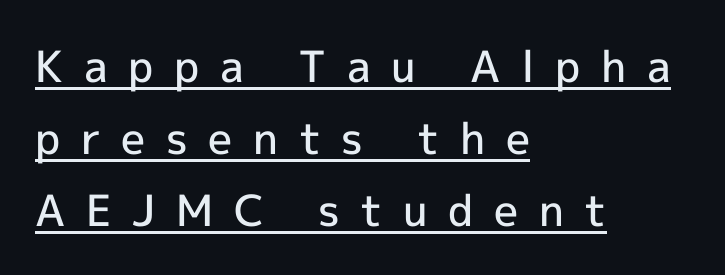
The font is running at a semibold setting, under full bold. This is underlined copy, the kind a proofreader might mark for attention. No italicization has been applied; the sample stays upright. Is the letter spacing exaggerated? Yes — the characters are pushed far apart. Grotesque or geometric, the face here clearly has no serifs. The passage shown is typed in a proportional face where columns would drift.
